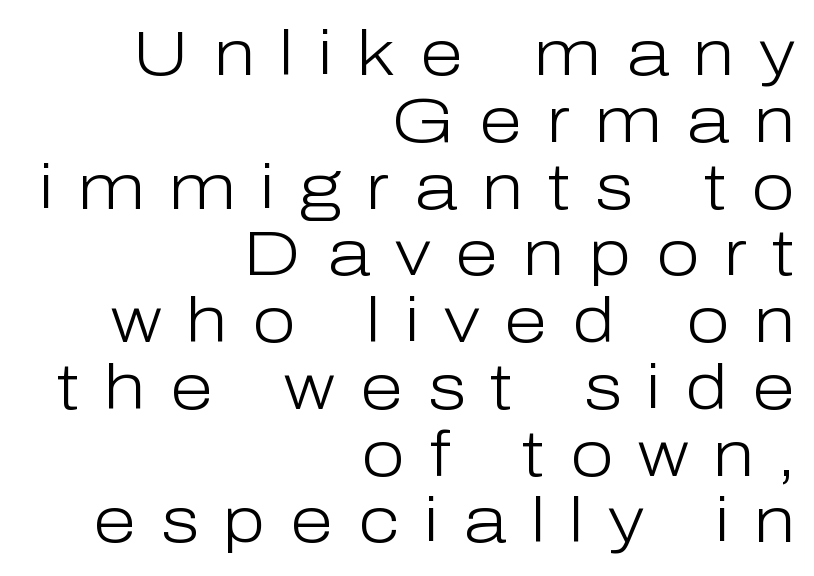
Notice how descenders almost collide with the ascenders below — that's tight leading. Nothing heavy about these letters — not bold at all. The rendering uses natural spacing where letterforms have individual widths. This is sans-serif lettering, the kind often seen on screens and signage.
